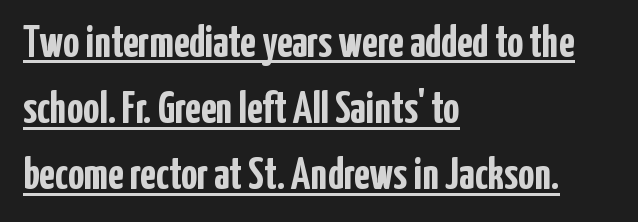
Serifs: no, the terminals of the letterforms are clean. Does the lettering tilt? It doesn't — this is upright. These lines keep a tight, regular rhythm from letter to letter. Compared with undecorated copy, this sample adds a rule below the words.
